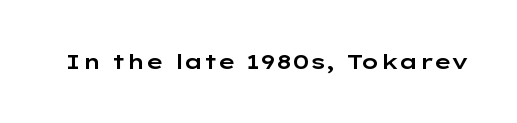
{"italic": "no", "underline": "no", "letter_spacing": "normal", "letter_spacing_em": 0.0, "glyph_px": 21}
